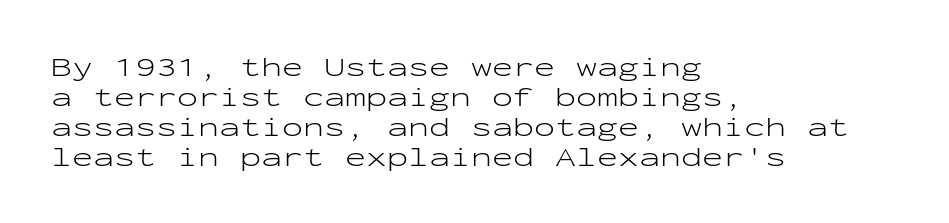
The image shows 28 px light, wide sans-serif type, upright, monospaced; set left-aligned, tight line spacing (1.07x), normal letter spacing, not underlined; low stroke contrast and a medium x-height.
